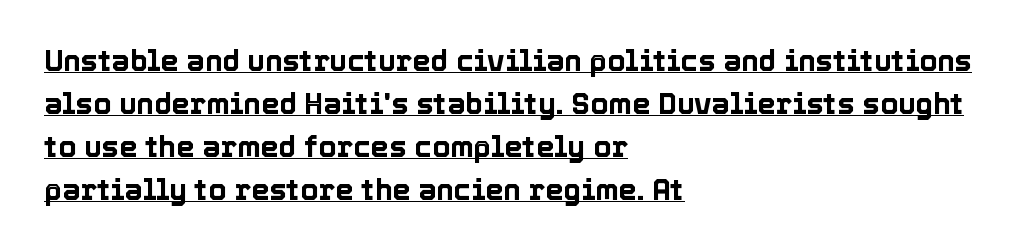
The image shows 29 px text type, upright; set left-aligned, normal line spacing (1.48x), normal letter spacing, underlined; a medium x-height.
